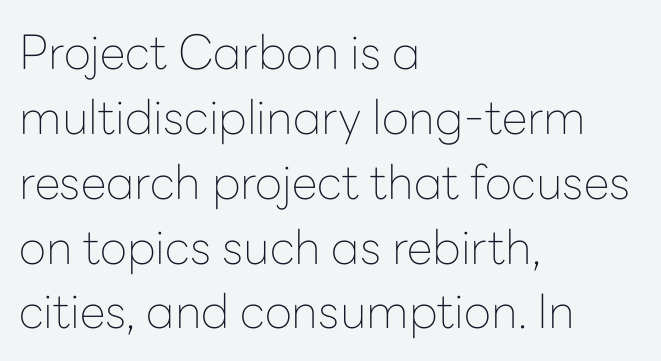
The image shows 47 px thin sans-serif type, upright; set left-aligned, normal line spacing (1.38x), normal letter spacing, not underlined; low stroke contrast and a medium x-height.
